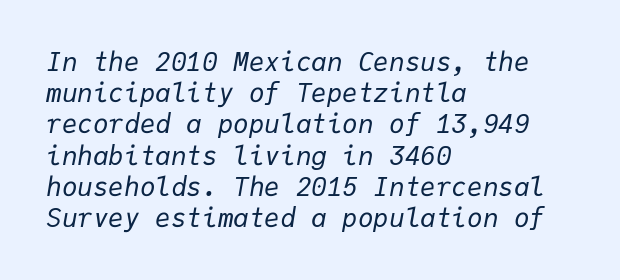
{"italic": "yes", "lean": "right", "slant_degrees": 9, "bold": "no", "underline": "no", "align": "left", "line_spacing_ratio": 1.2, "letter_spacing": "normal", "letter_spacing_em": 0.0, "glyph_px": 26}
